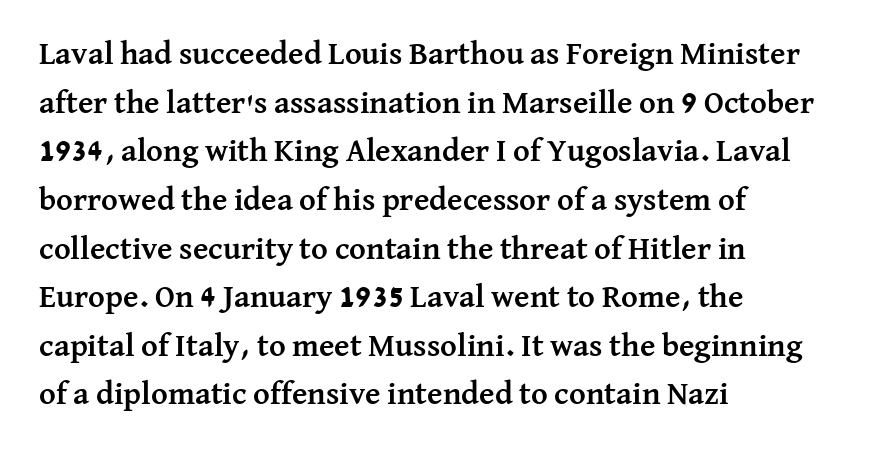
Q: Is the text bold? A: Yes.
Q: Is the text italic (slanted)? A: No, it is upright.
Q: Is the typeface a serif or a sans-serif typeface? A: Serif.
Q: Is the text underlined? A: No.
Q: How is the paragraph aligned? A: Left-aligned.
Q: Is the spacing between letters normal or unusually wide? A: Normal.
Q: Is the spacing between lines tight, normal or loose? A: Normal.
Q: Width (condensed, normal, or wide)? A: Normal.
Q: Stroke contrast? A: Medium.
Q: x-height? A: Medium.
Q: Monospaced? A: No.
